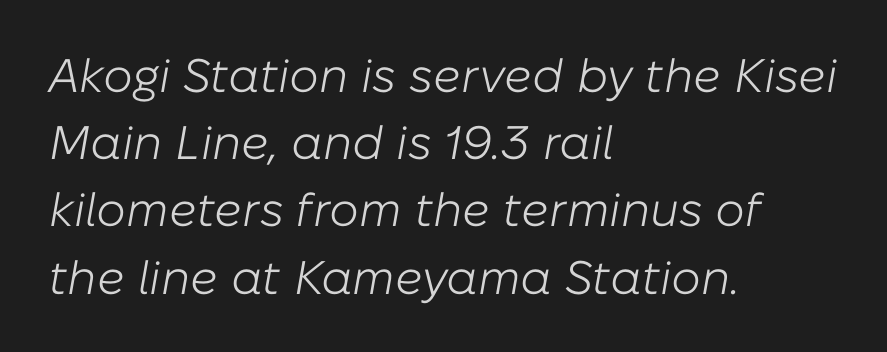
The image shows 47 px light type, italic (leaning right); set left-aligned, normal line spacing (1.43x), normal letter spacing, not underlined; low stroke contrast and a medium x-height.
